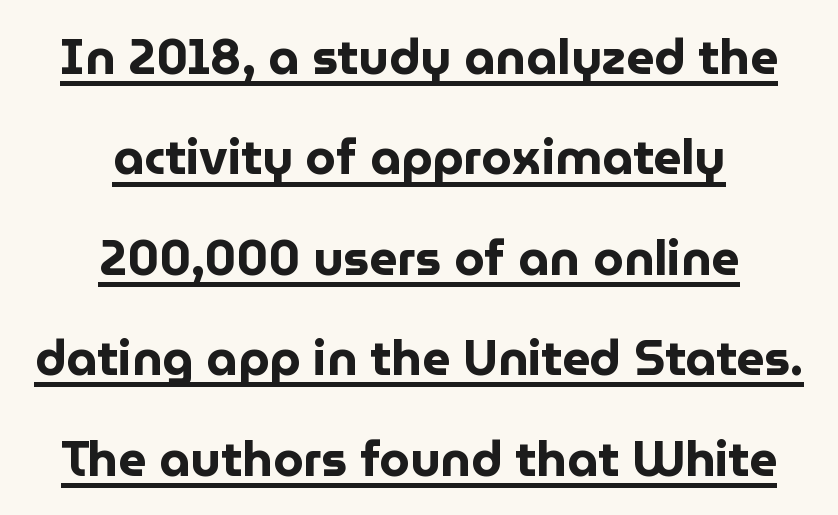
Q: Is the text bold? A: Yes.
Q: Is the text italic (slanted)? A: No, it is upright.
Q: Is the typeface a serif or a sans-serif typeface? A: Sans-serif.
Q: Is the text underlined? A: Yes.
Q: How is the paragraph aligned? A: Centered.
Q: Is the spacing between letters normal or unusually wide? A: Normal.
Q: Is the spacing between lines tight, normal or loose? A: Loose.
Q: Width (condensed, normal, or wide)? A: Normal.
Q: Stroke contrast? A: Low.
Q: x-height? A: Medium.
Q: Monospaced? A: No.
